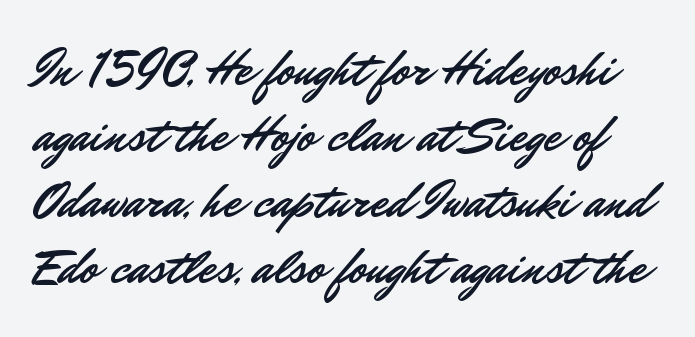
Q: Is the text italic (slanted)? A: Yes.
Q: Is the typeface a serif or a sans-serif typeface? A: Sans-serif.
Q: Is the text underlined? A: No.
Q: Is the spacing between letters normal or unusually wide? A: Normal.
Q: Is the spacing between lines tight, normal or loose? A: Normal.
Q: Width (condensed, normal, or wide)? A: Normal.
Q: Stroke contrast? A: Low.
Q: x-height? A: Small.
Q: Monospaced? A: No.
